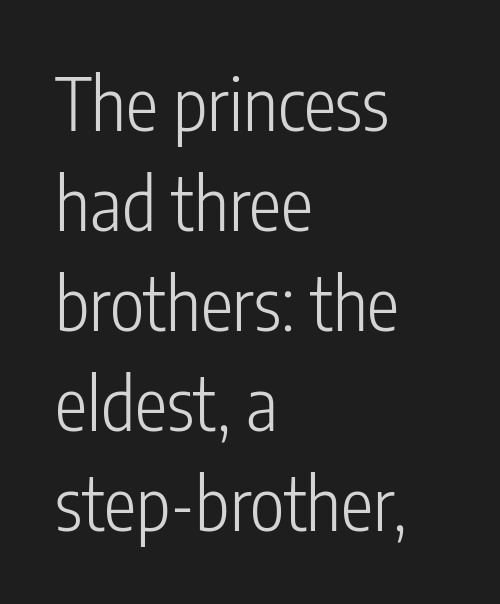
The paragraph shown leans on its left margin. The space between consecutive lines is moderate. In terms of letterspacing, this is plain default setting. Letterform terminals end flat and unadorned throughout the passage. The typeface has the unassuming heft of standard copy or less.
